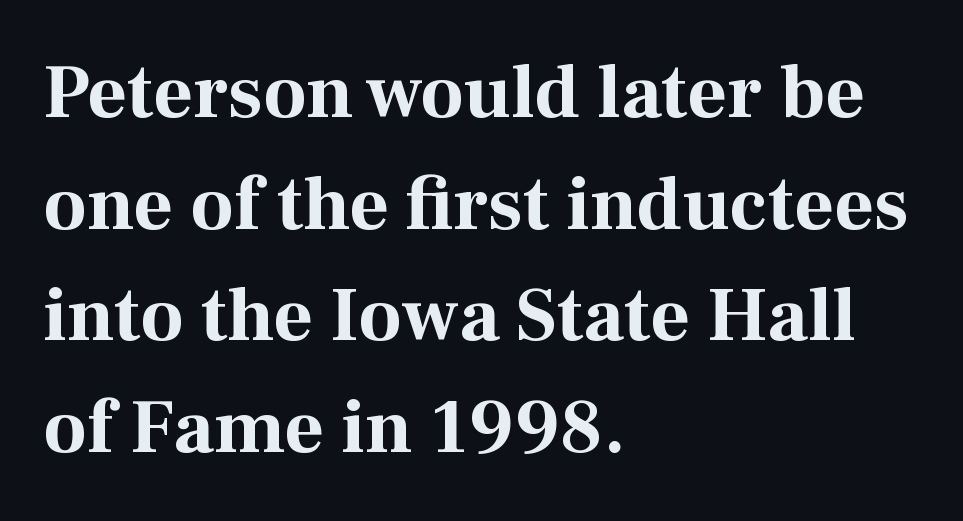
Q: Is the text bold? A: Yes.
Q: Is the text italic (slanted)? A: No, it is upright.
Q: Is the typeface a serif or a sans-serif typeface? A: Serif.
Q: Is the text underlined? A: No.
Q: How is the paragraph aligned? A: Left-aligned.
Q: Is the spacing between letters normal or unusually wide? A: Normal.
Q: Is the spacing between lines tight, normal or loose? A: Normal.
Q: Width (condensed, normal, or wide)? A: Normal.
Q: Stroke contrast? A: Medium.
Q: x-height? A: Medium.
Q: Monospaced? A: No.
